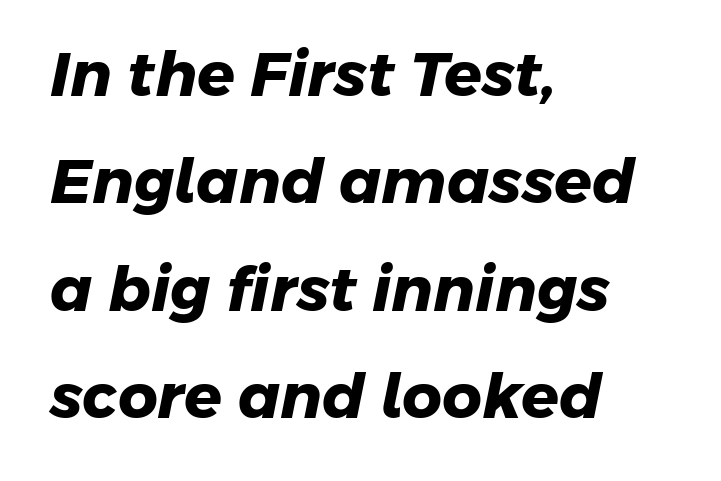
Q: Is the text bold? A: Yes.
Q: Is the typeface a serif or a sans-serif typeface? A: Sans-serif.
Q: Is the text underlined? A: No.
Q: How is the paragraph aligned? A: Left-aligned.
Q: Is the spacing between letters normal or unusually wide? A: Normal.
Q: Width (condensed, normal, or wide)? A: Normal.
Q: Stroke contrast? A: Low.
Q: x-height? A: Medium.
Q: Monospaced? A: No.
